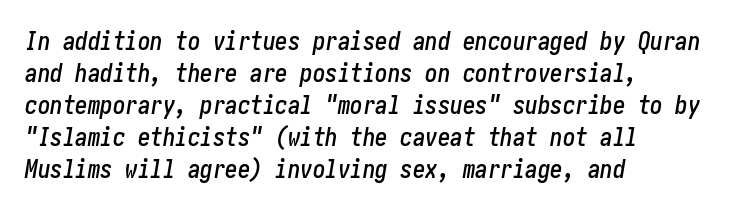
Q: Is the text italic (slanted)? A: Yes, it leans right by about 10 degrees.
Q: Is the text underlined? A: No.
Q: How is the paragraph aligned? A: Left-aligned.
Q: Is the spacing between letters normal or unusually wide? A: Normal.
Q: Is the spacing between lines tight, normal or loose? A: Normal.
